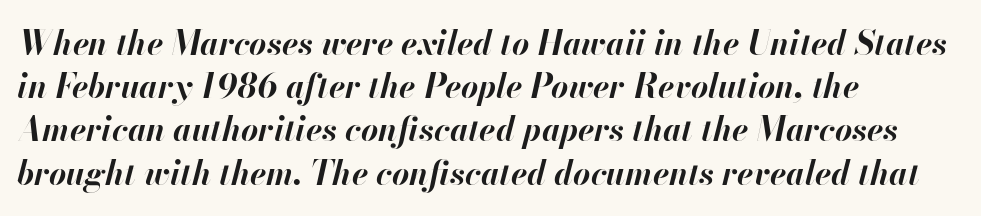
Q: Is the text bold? A: Yes.
Q: Is the text italic (slanted)? A: Yes, it leans right by about 13 degrees.
Q: Is the text underlined? A: No.
Q: How is the paragraph aligned? A: Left-aligned.
Q: Is the spacing between letters normal or unusually wide? A: Normal.
Q: Is the spacing between lines tight, normal or loose? A: Normal.
Q: Width (condensed, normal, or wide)? A: Normal.
Q: Stroke contrast? A: High.
Q: x-height? A: Small.
Q: Monospaced? A: No.
